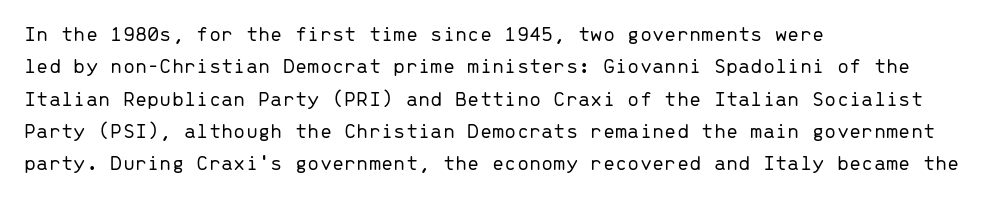
Q: Is the text bold? A: No.
Q: Is the text italic (slanted)? A: No, it is upright.
Q: Is the text underlined? A: No.
Q: How is the paragraph aligned? A: Left-aligned.
Q: Is the spacing between letters normal or unusually wide? A: Normal.
Q: Is the spacing between lines tight, normal or loose? A: Normal.
